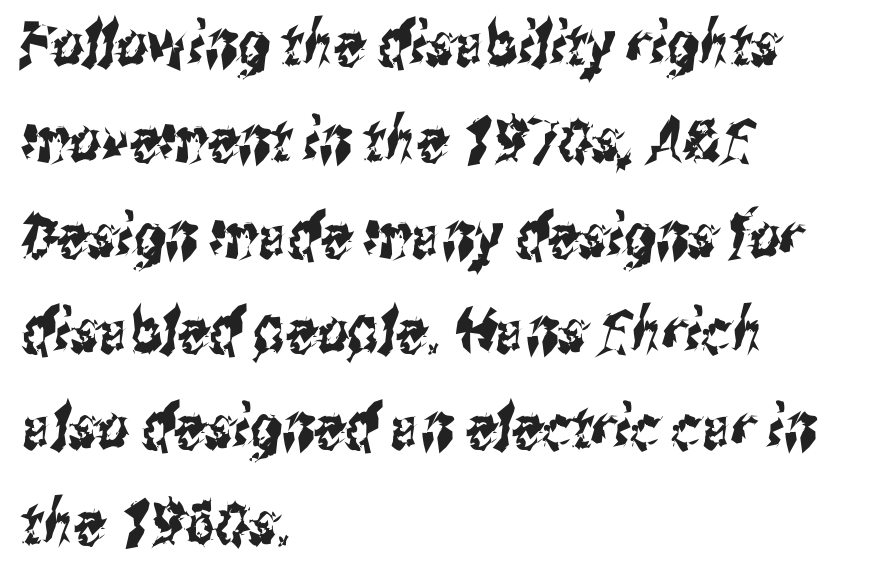
{"serif": "no", "width": "condensed", "stroke_contrast": "medium", "x_height": "medium", "monospaced": "no", "underline": "no", "align": "left", "line_spacing": "normal", "line_spacing_ratio": 1.57, "letter_spacing": "normal", "letter_spacing_em": 0.0, "glyph_px": 61}
